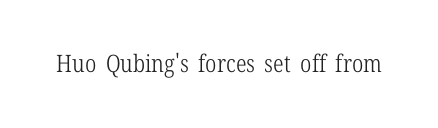
Only glyphs here, with clear space below each row. Notice how the stems are strictly vertical — no italics here. Between one letter and the next there's only the usual sliver of space. Is this a heavy cut? Hardly; it is regular or lighter.
